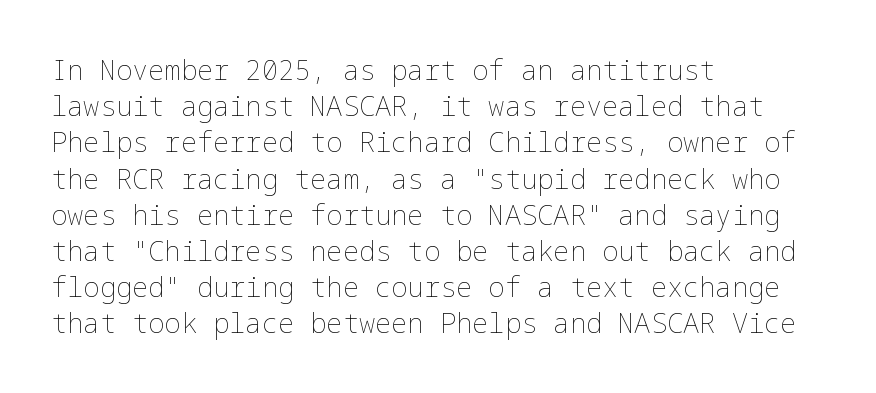
The strokes carry an ordinary text weight at most. Teacher's note: observe the even left margin — that is flush-left alignment. The lines sit at an ordinary, default distance from one another. Does extra space separate the letters? No, they use regular spacing. Posture: vertical. The specimen omits any rule beneath the text block's lines.
